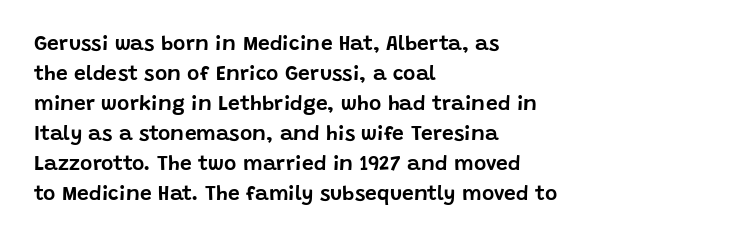
The gaps between neighbouring characters are ordinary and unremarkable. This rendering uses left alignment, leaving the right contour irregular. Horizontal bands of white between lines are of average thickness. The strip under each line holds only bare page. It's the straight-up-and-down kind of type.
